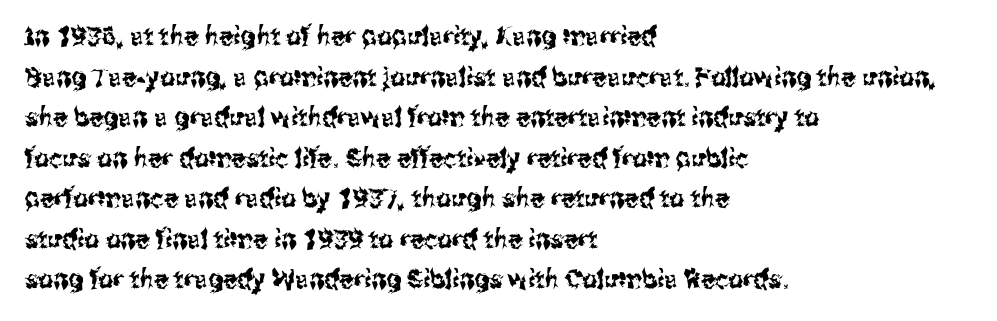
The image shows 26 px text type, upright; set left-aligned, normal line spacing (1.56x), normal letter spacing, not underlined.
